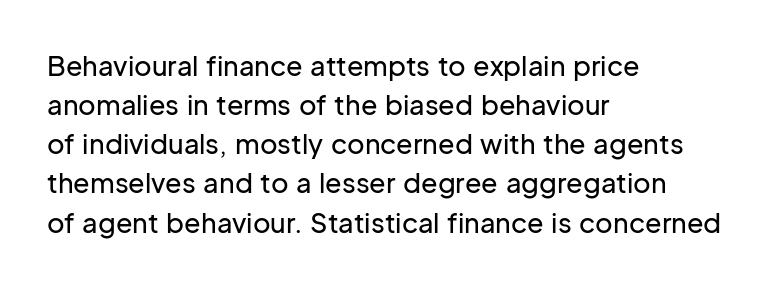
The image shows 27 px text type, upright; set left-aligned, normal line spacing (1.45x), normal letter spacing, not underlined.
